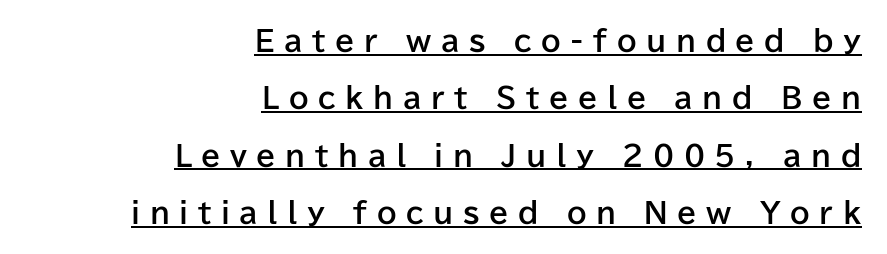
Q: Is the text bold? A: Yes.
Q: Is the text italic (slanted)? A: No, it is upright.
Q: Is the typeface a serif or a sans-serif typeface? A: Sans-serif.
Q: Is the text underlined? A: Yes.
Q: How is the paragraph aligned? A: Right-aligned.
Q: Is the spacing between letters normal or unusually wide? A: Unusually wide.
Q: Is the spacing between lines tight, normal or loose? A: Loose.
Q: Width (condensed, normal, or wide)? A: Normal.
Q: Stroke contrast? A: Low.
Q: x-height? A: Medium.
Q: Monospaced? A: No.
